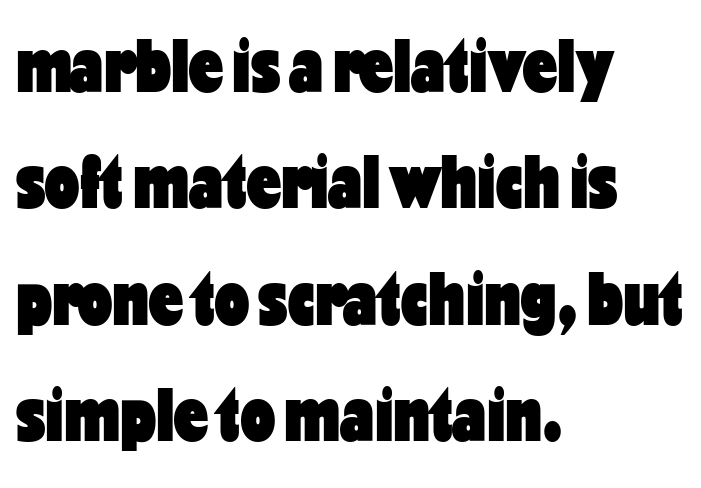
Q: Is the text bold? A: Yes.
Q: Is the text italic (slanted)? A: No, it is upright.
Q: Is the typeface a serif or a sans-serif typeface? A: Sans-serif.
Q: Is the text underlined? A: No.
Q: How is the paragraph aligned? A: Left-aligned.
Q: Is the spacing between letters normal or unusually wide? A: Normal.
Q: Is the spacing between lines tight, normal or loose? A: Normal.
Q: Width (condensed, normal, or wide)? A: Condensed.
Q: Stroke contrast? A: Low.
Q: x-height? A: Medium.
Q: Monospaced? A: No.
